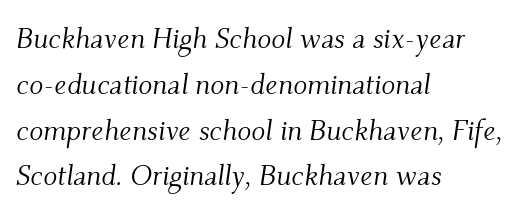
Q: Is the text bold? A: No.
Q: Is the text italic (slanted)? A: Yes, it leans right by about 9 degrees.
Q: Is the typeface a serif or a sans-serif typeface? A: Serif.
Q: Is the text underlined? A: No.
Q: How is the paragraph aligned? A: Left-aligned.
Q: Is the spacing between letters normal or unusually wide? A: Normal.
Q: Is the spacing between lines tight, normal or loose? A: Normal.
Q: Width (condensed, normal, or wide)? A: Normal.
Q: Stroke contrast? A: Medium.
Q: x-height? A: Small.
Q: Monospaced? A: No.
